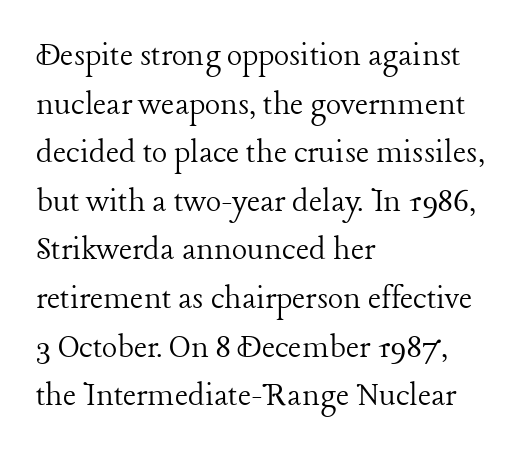
Q: Is the text bold? A: No.
Q: Is the text italic (slanted)? A: No, it is upright.
Q: Is the typeface a serif or a sans-serif typeface? A: Serif.
Q: Is the text underlined? A: No.
Q: How is the paragraph aligned? A: Left-aligned.
Q: Is the spacing between letters normal or unusually wide? A: Normal.
Q: Is the spacing between lines tight, normal or loose? A: Normal.
Q: Width (condensed, normal, or wide)? A: Normal.
Q: Stroke contrast? A: Low.
Q: x-height? A: Medium.
Q: Monospaced? A: No.
